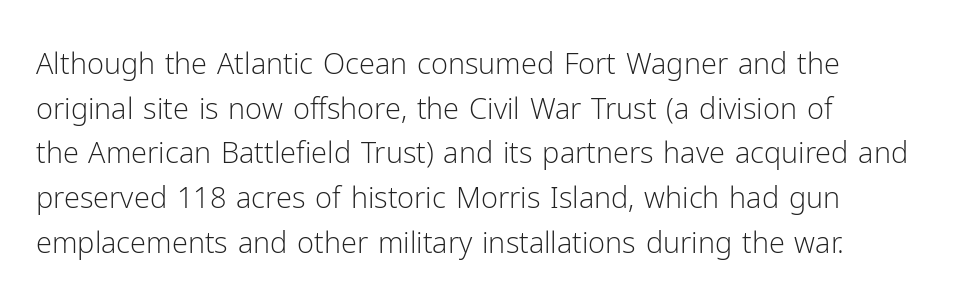
Words float on clear page, feet unadorned. If you drew a line through each stem, it would be perfectly vertical. Varying glyph widths throughout — classic text-font behaviour. The passage shown is not bold in any degree.
